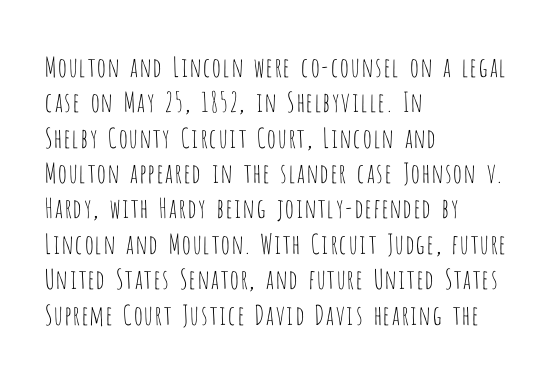
{"italic": "no", "bold": "no", "underline": "no", "align": "left", "line_spacing": "normal", "line_spacing_ratio": 1.31, "letter_spacing": "normal", "letter_spacing_em": 0.0, "glyph_px": 27}
